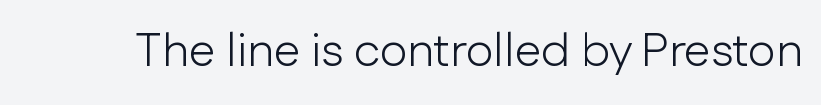
The image shows 48 px light sans-serif type, upright; set normal letter spacing, not underlined; low stroke contrast and a medium x-height.
